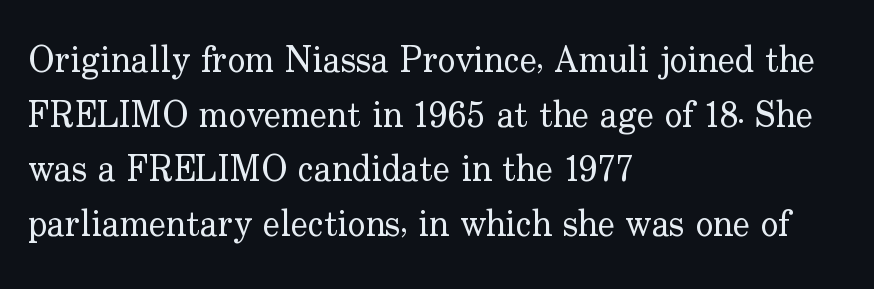
Is this a fixed-width face? No — the glyphs have proportional, varying widths. How are the letters spaced? Ordinarily, with no added tracking. Little horizontal feet cap the strokes, marking this as serif type. A normal amount of white space separates one row of letters from the next. Horizontally, the lines are justified to the leading edge only.
